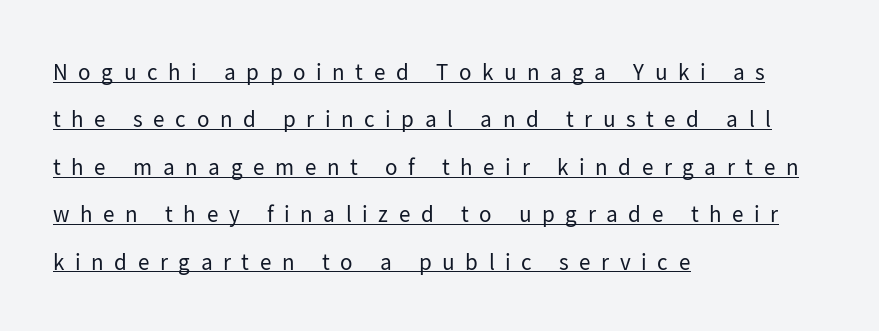
Somebody hit Ctrl+U on this one — the words are underlined. Compared with typical paragraphs, the rows here are farther apart. Summary of weight: not heavy and not bold. These lines have a slow, spaced-out rhythm from letter to letter. Notice how the passage keeps a crisp vertical edge on the left only.
